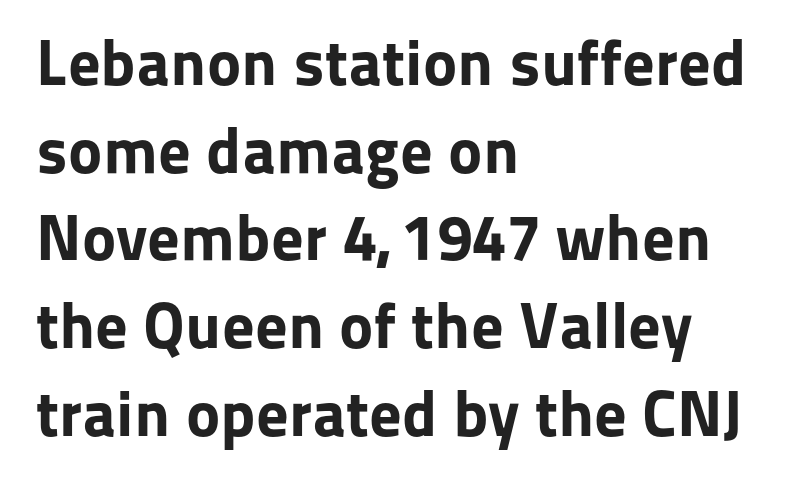
The image shows 65 px bold sans-serif type, upright; set left-aligned, normal line spacing (1.35x), normal letter spacing, not underlined; low stroke contrast and a medium x-height.
